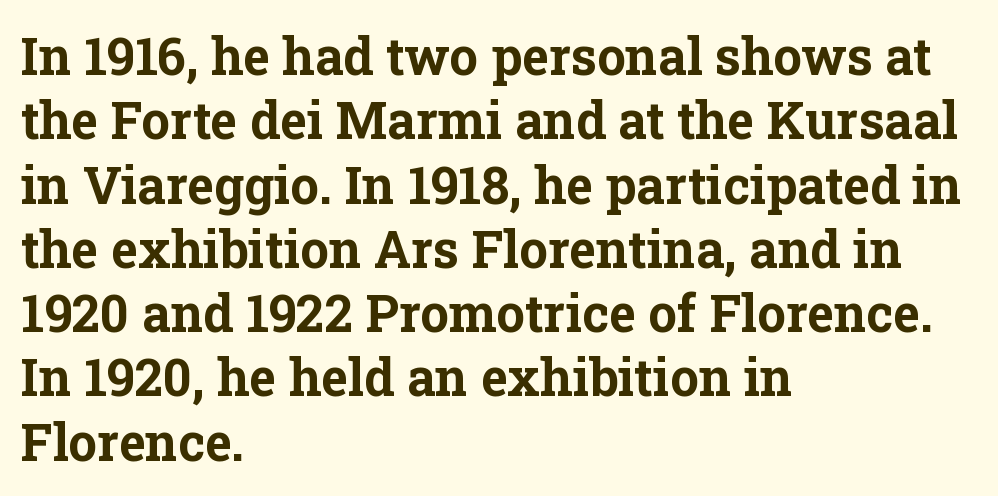
Q: Is the text bold? A: Yes.
Q: Is the text italic (slanted)? A: No, it is upright.
Q: Is the typeface a serif or a sans-serif typeface? A: Serif.
Q: Is the text underlined? A: No.
Q: How is the paragraph aligned? A: Left-aligned.
Q: Is the spacing between letters normal or unusually wide? A: Normal.
Q: Is the spacing between lines tight, normal or loose? A: Normal.
Q: Width (condensed, normal, or wide)? A: Normal.
Q: Stroke contrast? A: Low.
Q: x-height? A: Medium.
Q: Monospaced? A: No.
